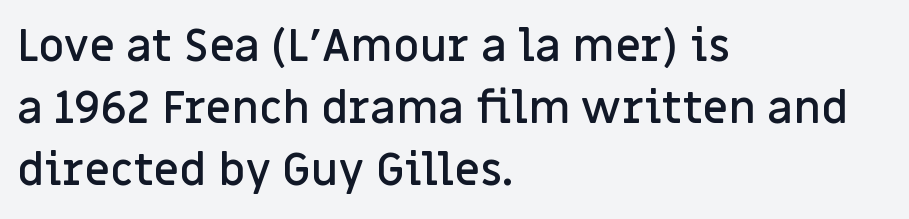
Plain, unruled lines of type. Compared with typical body copy, the letter spacing here is the same. In terms of posture, this sample is upright. These lines are composed in type without serifs. Looks like regular typesetting: each glyph gets only the width it needs.
